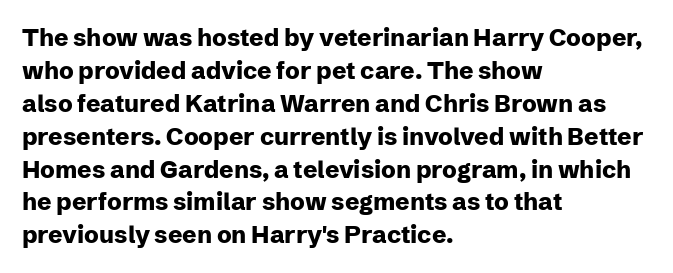
{"italic": "no", "bold": "yes", "underline": "no", "align": "left", "line_spacing": "normal", "line_spacing_ratio": 1.37, "letter_spacing": "normal", "letter_spacing_em": 0.0, "glyph_px": 24}
